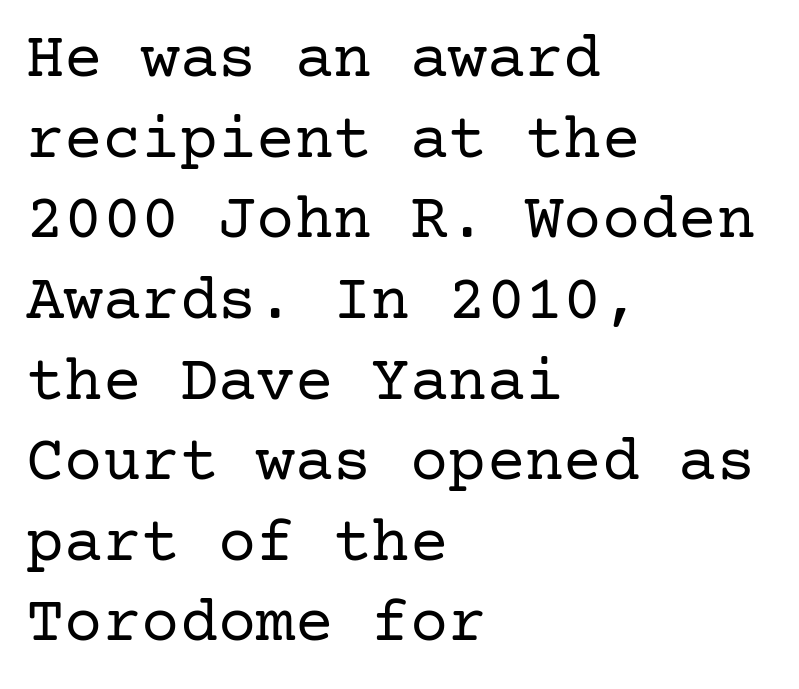
Q: Is the text bold? A: No.
Q: Is the text italic (slanted)? A: No, it is upright.
Q: Is the typeface a serif or a sans-serif typeface? A: Serif.
Q: Is the text underlined? A: No.
Q: How is the paragraph aligned? A: Left-aligned.
Q: Is the spacing between letters normal or unusually wide? A: Normal.
Q: Is the spacing between lines tight, normal or loose? A: Normal.
Q: Width (condensed, normal, or wide)? A: Normal.
Q: Stroke contrast? A: Low.
Q: x-height? A: Medium.
